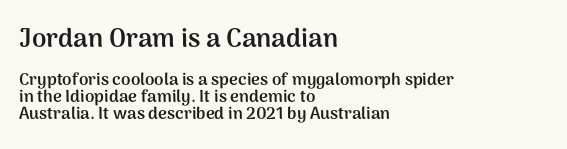
Q: Is the text bold? A: Yes.
Q: Is the text italic (slanted)? A: No, it is upright.
Q: Is the text underlined? A: No.
Q: How is the paragraph aligned? A: Left-aligned.
Q: Is the spacing between letters normal or unusually wide? A: Normal.
Q: Is the spacing between lines tight, normal or loose? A: Tight.
Q: Which block of text is set in a larger size, the first (top) or the second (bottom)? A: The first (top) one.
